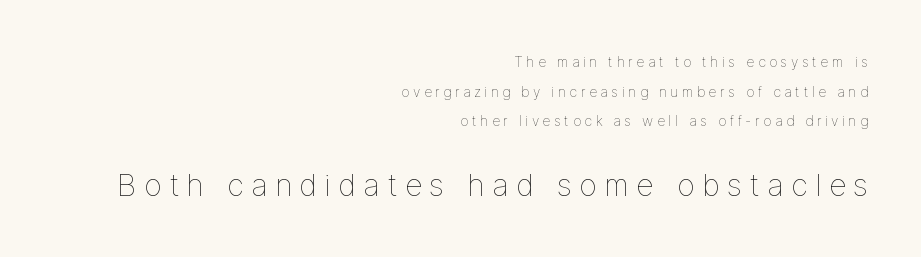
Bold? No — there's no thickening of the strokes. Short and long lines alike share a common ending point at right. Think of a printed novel: that variable character pitch is what you see here. This rendering features lettering with no underline. The tracking jumps out immediately: characters are airy and widely separated.
